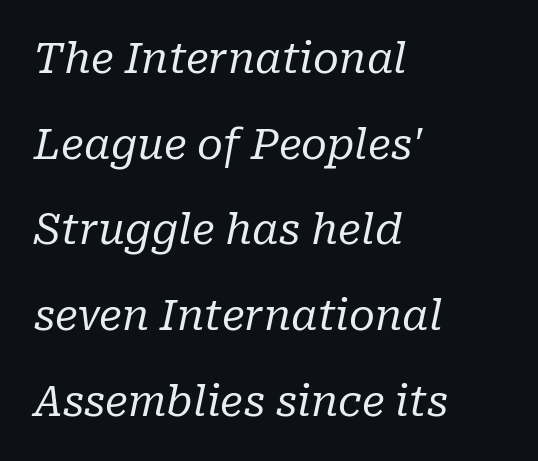
The face looks like a standard text weight, possibly lighter. Descenders are the only things crossing below the line. A student would call this left alignment; a typographer would say flush left, rag right. Notice how the stems are inclined rather than vertical — that's the hallmark of italics. Tracking value appears to be zero — textbook default spacing.
